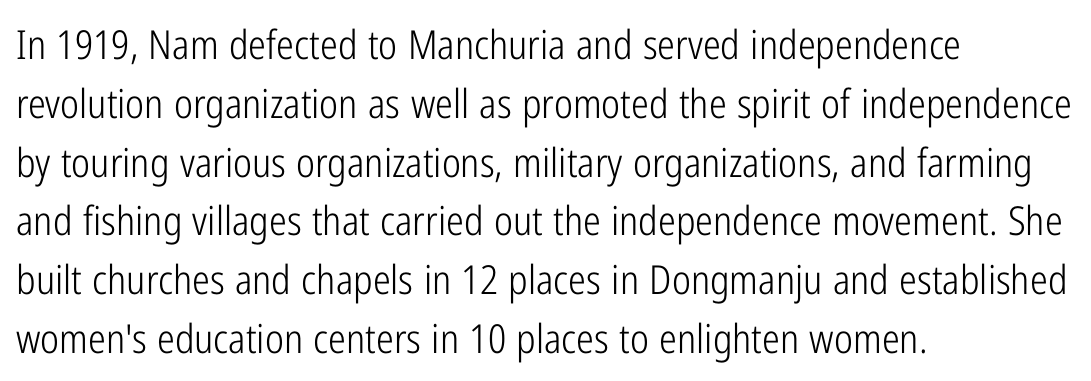
The image shows 40 px light, condensed sans-serif type, upright; set left-aligned, normal line spacing (1.47x), normal letter spacing, not underlined; low stroke contrast and a medium x-height.
